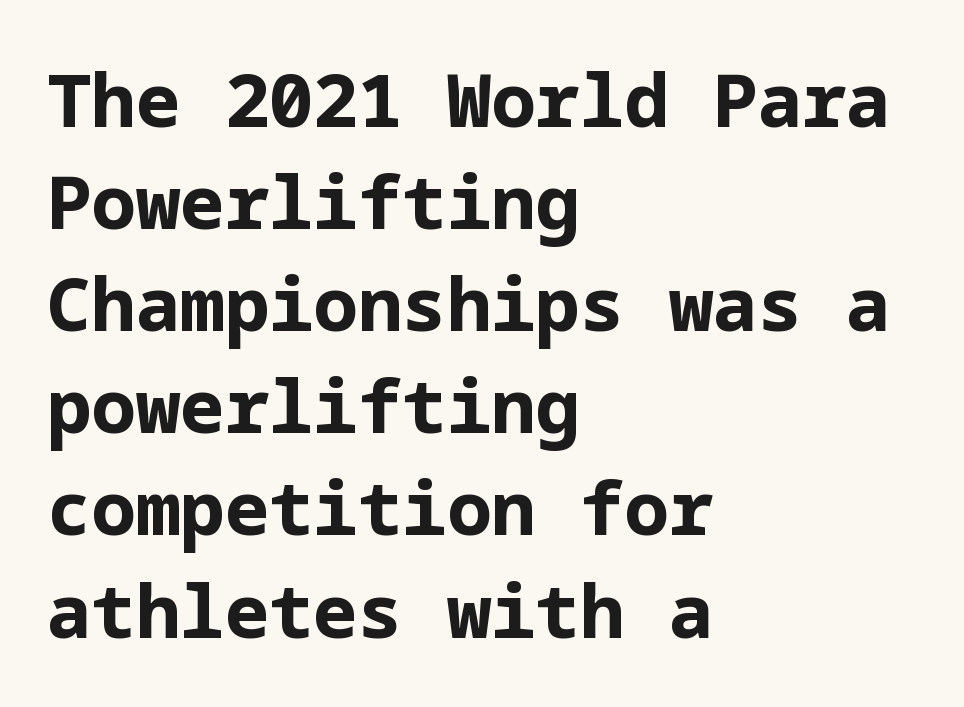
The image shows 74 px bold sans-serif type, upright; set left-aligned, normal line spacing (1.38x), normal letter spacing, not underlined; low stroke contrast and a medium x-height.
